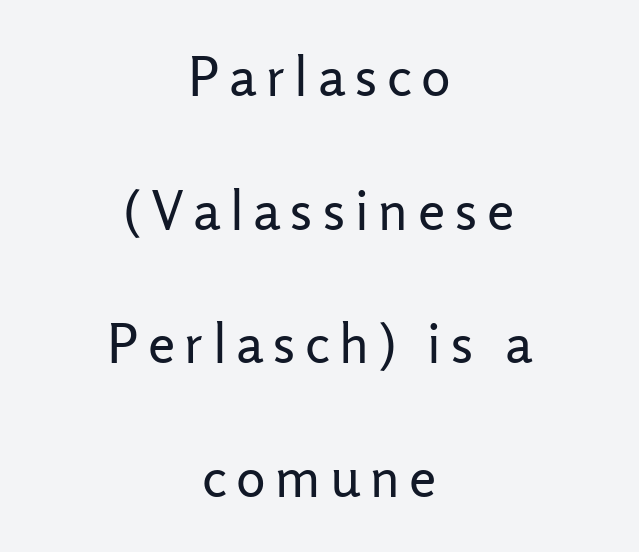
If you drew a line through each stem, it would be perfectly vertical. Nothing sits at the stroke ends, so this counts as sans-serif. A bare baseline throughout the passage. In CSS terms this would be text-align: center. The designer dialed line spacing up above the default.
